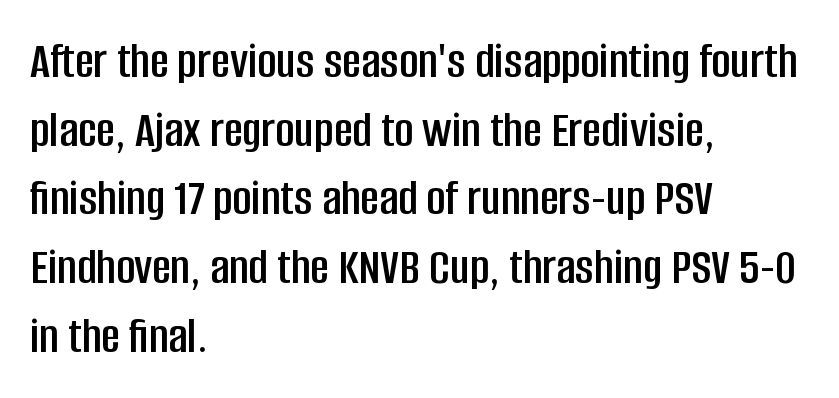
Serif or sans? Sans — the stroke terminals are bare. Lines of text with bare space underneath. The rendering uses natural spacing where letterforms have individual widths. Does the copy run flush right? No — it runs flush left. This rendering leaves character spacing at its baseline value.
